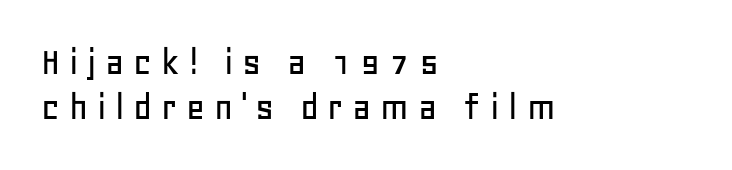
{"serif": "no", "italic": "no", "width": "normal", "stroke_contrast": "low", "x_height": "large", "monospaced": "no", "underline": "no", "align": "left", "line_spacing": "tight", "line_spacing_ratio": 1.09, "letter_spacing": "wide", "letter_spacing_em": 0.21, "glyph_px": 41}
